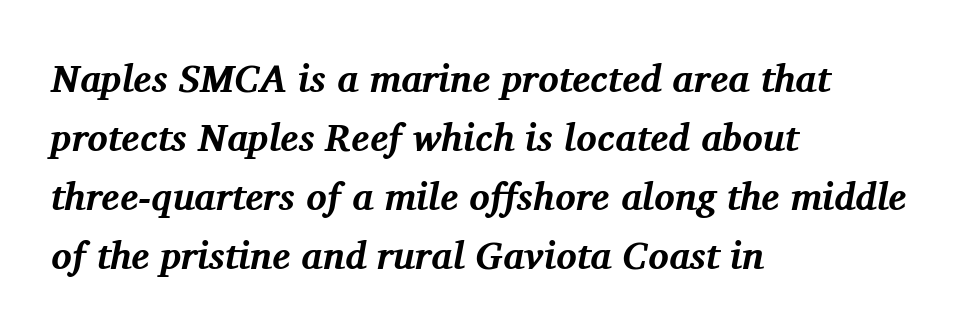
The image shows 38 px bold serif type, italic (leaning right); set left-aligned, normal line spacing (1.55x), normal letter spacing, not underlined; medium stroke contrast and a medium x-height.
